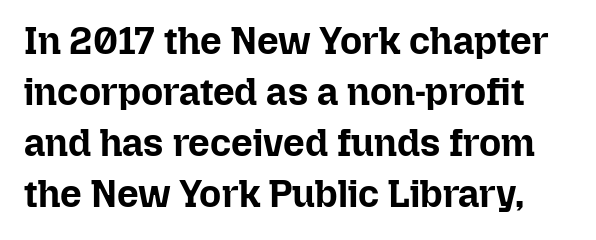
The image shows 38 px bold type, upright; set normal line spacing (1.34x), normal letter spacing, not underlined; low stroke contrast and a medium x-height.
